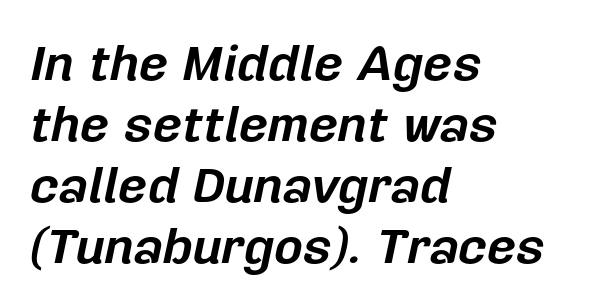
Note the varied advance widths — an 'i' is clearly narrower than an 'm'. No word sits above an underline. Bold? Absolutely — the strokes are thick and heavy. A typesetter would call this zero additional tracking. The specimen reads as italic at a glance.
